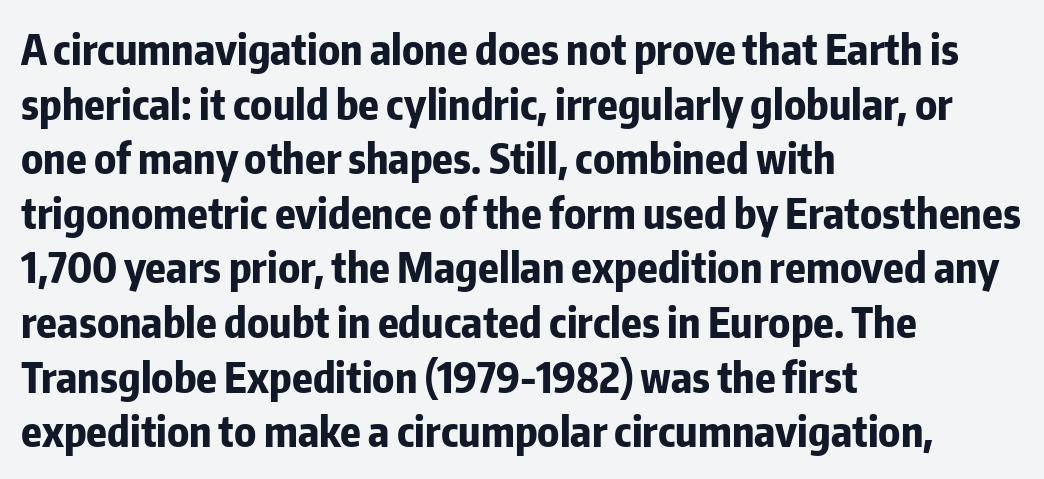
The image shows 42 px bold, condensed sans-serif type, upright; set left-aligned, normal line spacing (1.3x), normal letter spacing, not underlined; low stroke contrast and a medium x-height.
